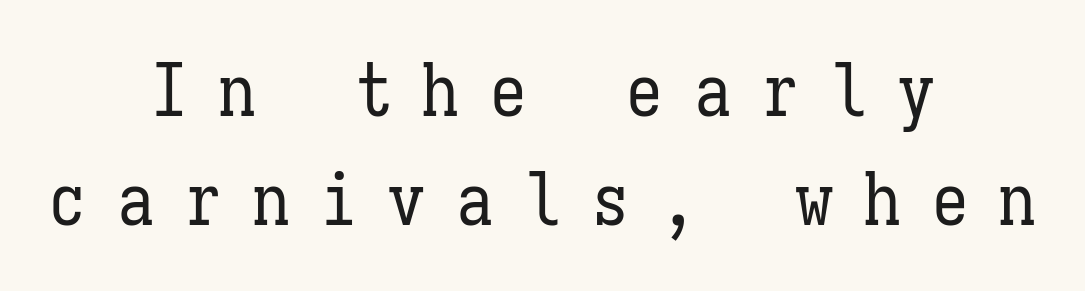
The image shows 73 px regular-weight, condensed type, upright, monospaced; set centered, normal line spacing (1.49x), unusually wide letter spacing (+0.43 em), not underlined; low stroke contrast and a medium x-height.
